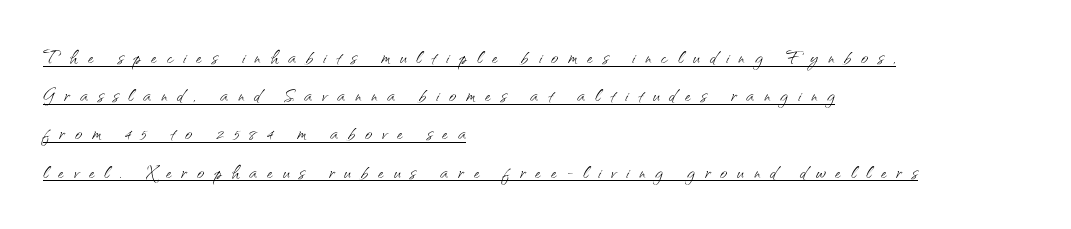
Tracking value appears strongly positive — letters spread wide. How would I describe the line gaps? Plain and ordinary. This sample carries an underscore along the baseline area.
